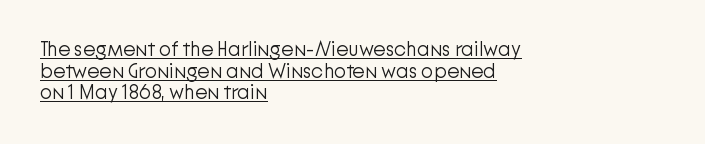
Every stem runs plumb, perpendicular to the baseline. Beneath each row of characters lies a ruled line. These glyphs show unthickened strokes, regular width or finer. Observe the ordinary spacing: letters are neighbours, not strangers. The vertical gap from one line to the next is small. Each line starts at the same left margin while the right side varies.
